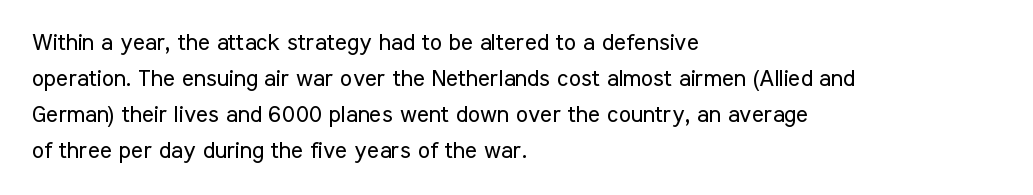
Q: Is the text bold? A: No.
Q: Is the text italic (slanted)? A: No, it is upright.
Q: Is the text underlined? A: No.
Q: How is the paragraph aligned? A: Left-aligned.
Q: Is the spacing between letters normal or unusually wide? A: Normal.
Q: Is the spacing between lines tight, normal or loose? A: Normal.
